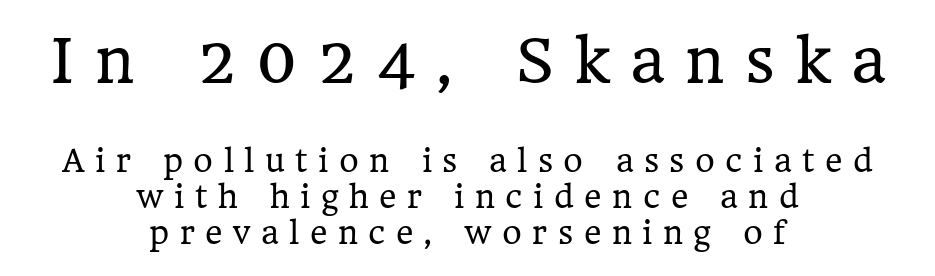
{"serif": "yes", "italic": "no", "bold": "no", "weight": "regular", "width": "normal", "stroke_contrast": "low", "x_height": "medium", "monospaced": "no", "underline": "no", "align": "center", "line_spacing_ratio": 1.2, "letter_spacing": "wide", "letter_spacing_em": 0.35, "larger_block": "first", "size_ratio": 1.97, "glyph_px": 59}
